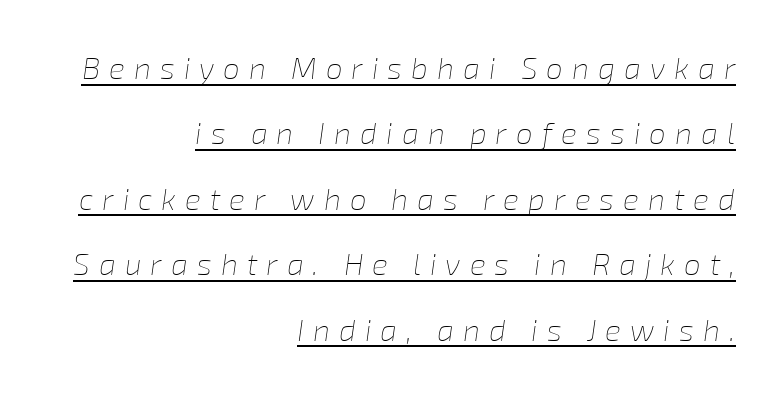
The image shows 30 px thin type, italic (leaning right); set right-aligned, loose line spacing (2.18x), unusually wide letter spacing (+0.3 em), underlined; low stroke contrast and a medium x-height.
